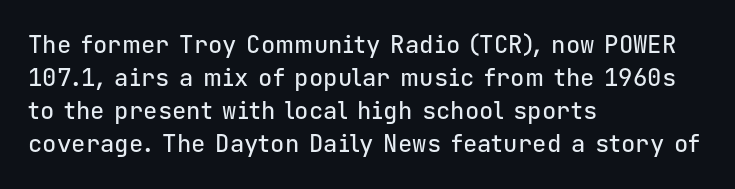
Q: Is the text italic (slanted)? A: No, it is upright.
Q: Is the text underlined? A: No.
Q: How is the paragraph aligned? A: Left-aligned.
Q: Is the spacing between letters normal or unusually wide? A: Normal.
Q: Is the spacing between lines tight, normal or loose? A: Normal.
